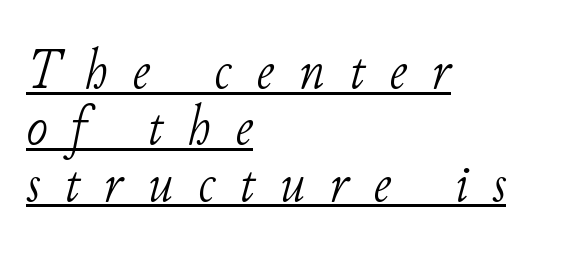
{"serif": "yes", "italic": "yes", "lean": "right", "slant_degrees": 11, "bold": "no", "weight": "light", "width": "normal", "stroke_contrast": "low", "x_height": "small", "monospaced": "no", "underline": "yes", "align": "left", "line_spacing": "tight", "line_spacing_ratio": 0.97, "letter_spacing": "wide", "letter_spacing_em": 0.42, "glyph_px": 58}
